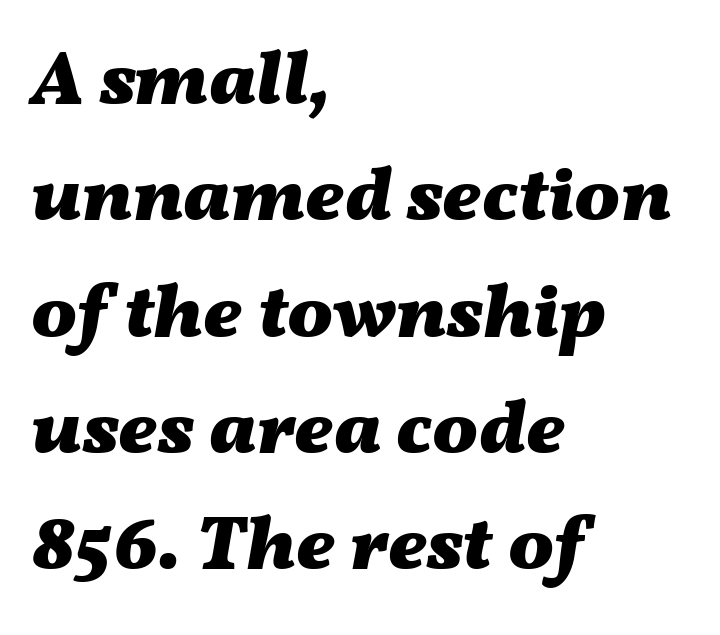
The image shows 76 px heavy, wide type, italic (leaning right); set left-aligned, normal line spacing (1.53x), normal letter spacing, not underlined; medium stroke contrast and a medium x-height.
